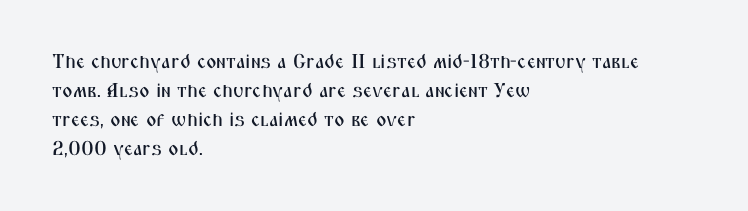
Q: Is the text italic (slanted)? A: No, it is upright.
Q: Is the text underlined? A: No.
Q: How is the paragraph aligned? A: Left-aligned.
Q: Is the spacing between letters normal or unusually wide? A: Normal.
Q: Is the spacing between lines tight, normal or loose? A: Normal.
